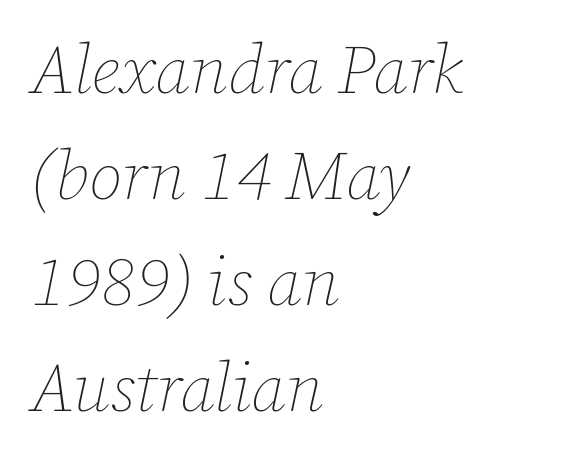
{"italic": "yes", "lean": "right", "slant_degrees": 12, "bold": "no", "weight": "thin", "width": "normal", "stroke_contrast": "low", "x_height": "medium", "monospaced": "no", "underline": "no", "align": "left", "line_spacing": "normal", "line_spacing_ratio": 1.56, "letter_spacing": "normal", "letter_spacing_em": 0.0, "glyph_px": 68}
